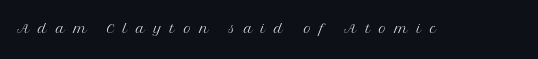
Q: Is the text bold? A: No.
Q: Is the text italic (slanted)? A: Yes.
Q: Is the text underlined? A: No.
Q: Is the spacing between letters normal or unusually wide? A: Unusually wide.
